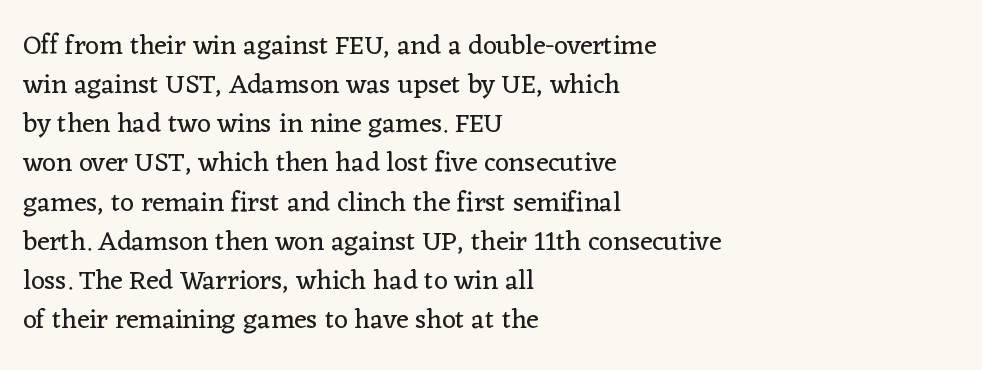
Q: Is the text bold? A: No.
Q: Is the text italic (slanted)? A: No, it is upright.
Q: Is the text underlined? A: No.
Q: How is the paragraph aligned? A: Left-aligned.
Q: Is the spacing between letters normal or unusually wide? A: Normal.
Q: Is the spacing between lines tight, normal or loose? A: Normal.
